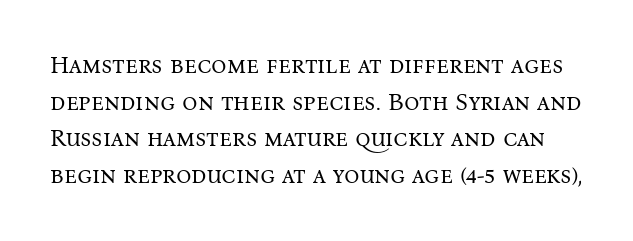
Q: Is the text bold? A: No.
Q: Is the text italic (slanted)? A: No, it is upright.
Q: Is the text underlined? A: No.
Q: Is the spacing between letters normal or unusually wide? A: Normal.
Q: Is the spacing between lines tight, normal or loose? A: Normal.
